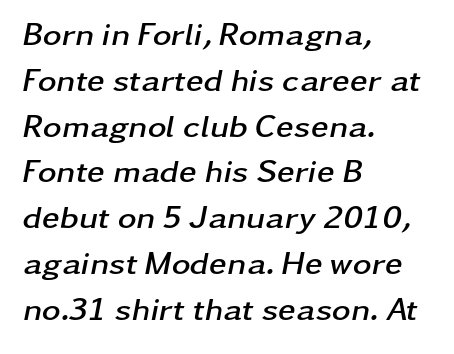
The image shows 32 px semibold, wide type, italic (leaning right); set left-aligned, normal line spacing (1.43x), normal letter spacing, not underlined; low stroke contrast and a medium x-height.
